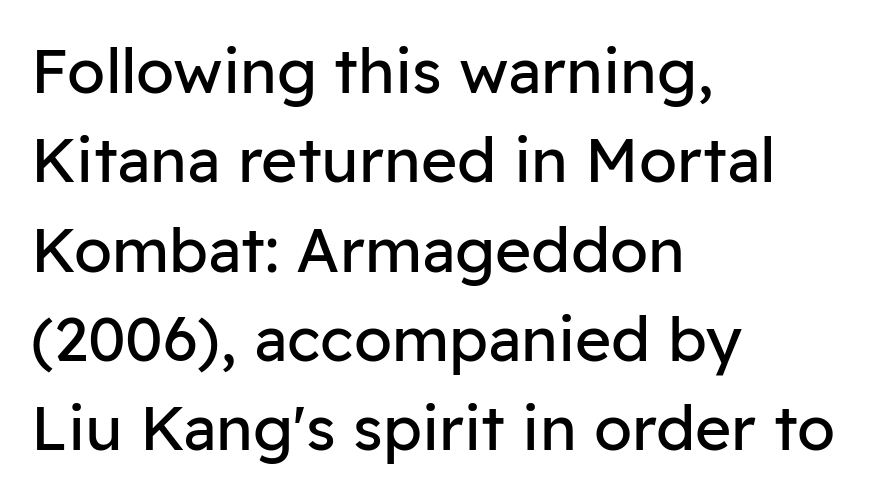
The vertical gap from one line to the next is medium. Posture: vertical. Alignment: flush left. Summary of weight: not heavy and not bold.
